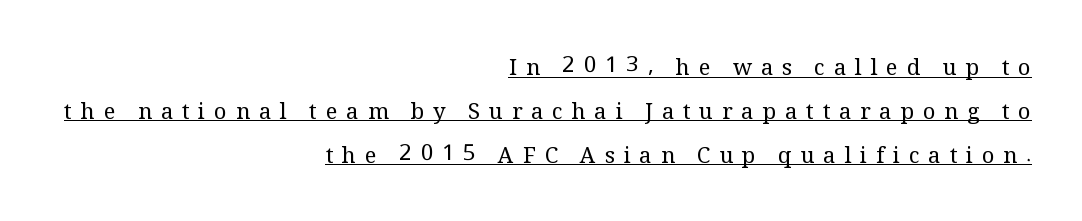
Q: Is the text bold? A: No.
Q: Is the text italic (slanted)? A: No, it is upright.
Q: Is the text underlined? A: Yes.
Q: How is the paragraph aligned? A: Right-aligned.
Q: Is the spacing between letters normal or unusually wide? A: Unusually wide.
Q: Is the spacing between lines tight, normal or loose? A: Loose.
